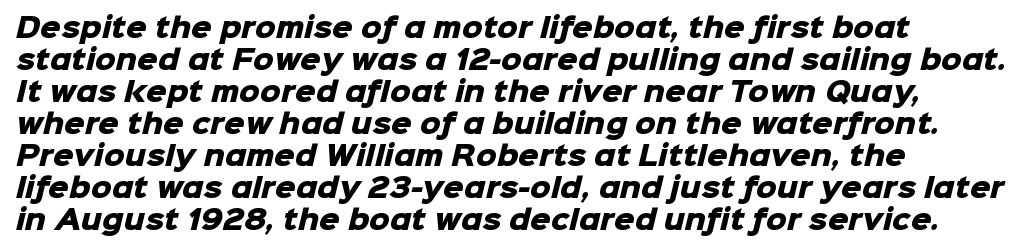
The image shows 26 px bold type; set left-aligned, line spacing 1.23x, normal letter spacing, not underlined.
